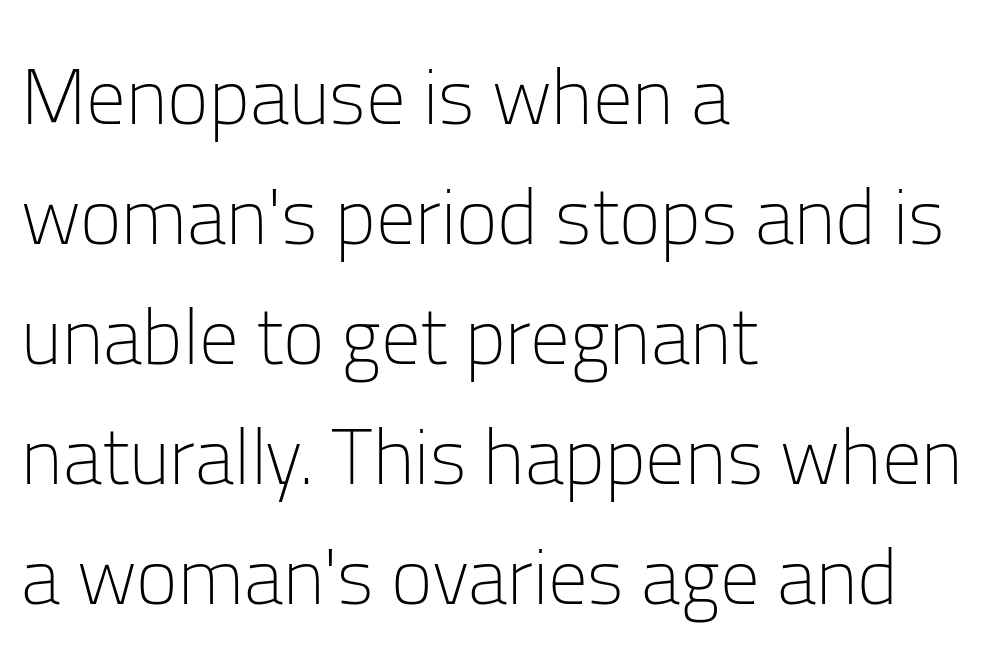
Line beginnings align vertically; line endings do not. Do the characters align in a grid? No, the font is proportional. Glyph-to-glyph distance matches everyday printed text. Nobody drew a line under any word here. These lines are composed in type without serifs.
